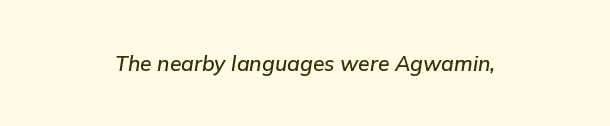
Anything drawn beneath the words? Only blank space. In CSS terms this would be text-align: center. This rendering leaves character spacing at its baseline value. Notice how the stems are inclined rather than vertical — that's the hallmark of italics.
